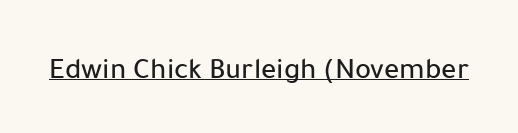
Characters remain perfectly vertical along every line. There is no visible air inserted between adjacent glyphs. Beneath each row of characters lies a ruled line. These lines are rendered in a variable-pitch font. What kind of face is this? One without serifs — a sans.
